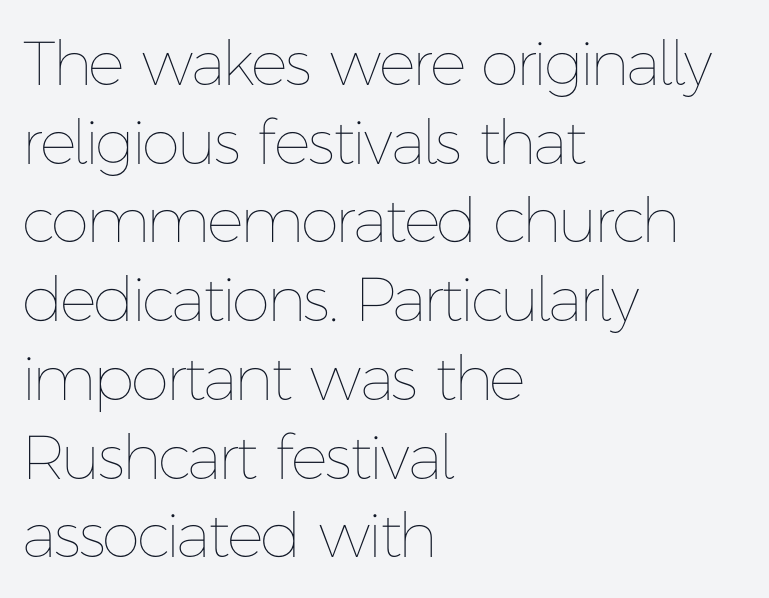
The space between consecutive lines is moderate. Note the varied advance widths — an 'i' is clearly narrower than an 'm'. Unlike italic type, these characters show no tilt at all. Nothing heavy about these letters — not bold at all. Unmarked baselines from the first word to the last. Standard letterfit; no display-style spreading of the glyphs.
